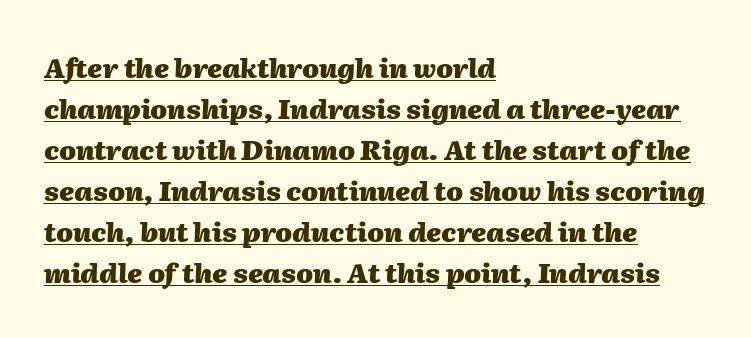
{"italic": "yes", "lean": "right", "slant_degrees": 2, "bold": "yes", "underline": "yes", "align": "left", "line_spacing": "normal", "line_spacing_ratio": 1.52, "letter_spacing": "normal", "letter_spacing_em": 0.0, "glyph_px": 27}
